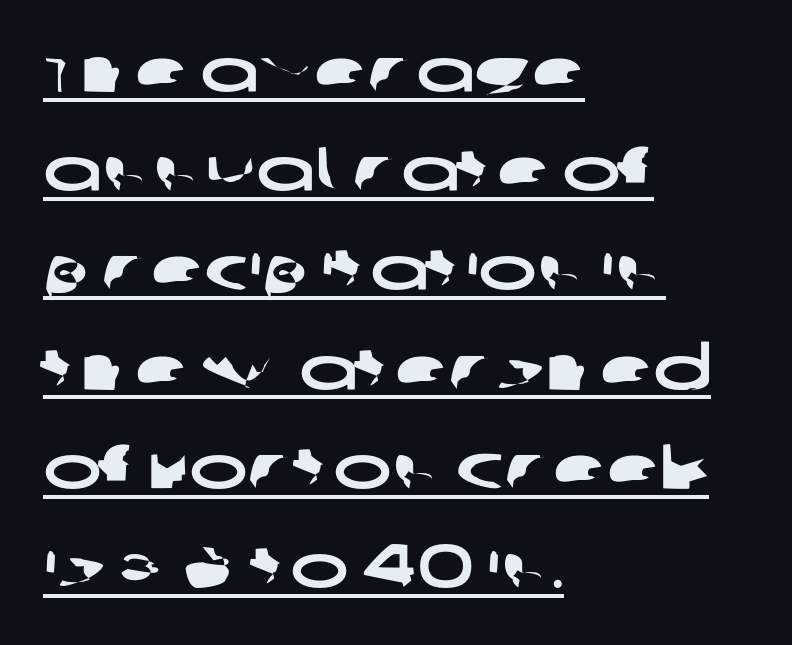
{"serif": "no", "width": "wide", "stroke_contrast": "low", "x_height": "large", "monospaced": "no", "underline": "yes", "align": "left", "line_spacing": "normal", "line_spacing_ratio": 1.6, "letter_spacing": "normal", "letter_spacing_em": 0.0, "glyph_px": 62}
